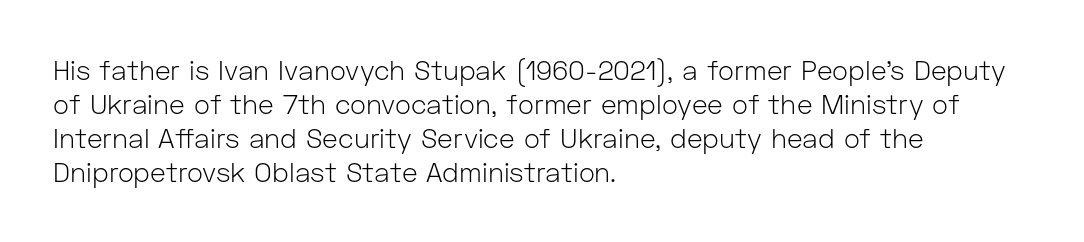
Q: Is the text bold? A: No.
Q: Is the text italic (slanted)? A: No, it is upright.
Q: Is the text underlined? A: No.
Q: How is the paragraph aligned? A: Left-aligned.
Q: Is the spacing between letters normal or unusually wide? A: Normal.
Q: Is the spacing between lines tight, normal or loose? A: Normal.
